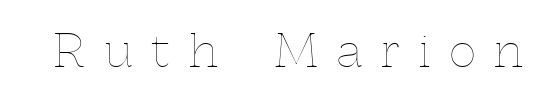
{"italic": "no", "bold": "no", "weight": "thin", "width": "normal", "x_height": "medium", "monospaced": "no", "underline": "no", "letter_spacing": "wide", "letter_spacing_em": 0.43, "glyph_px": 45}
